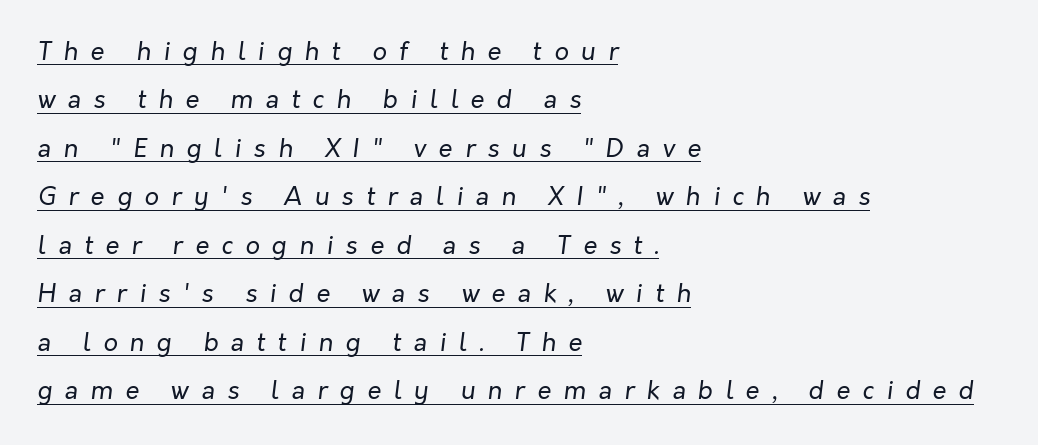
Stem width sits at or under what a default text font uses. The face used here is rendered with a markedly widened letterfit. In CSS terms this would be text-align: left. The glyphs look as if they've been sheared to an angle. Underlined type. Each new line begins a long way beneath the previous one.
